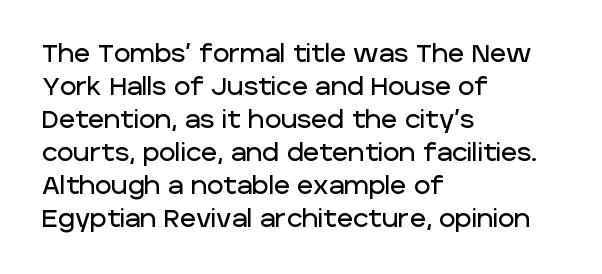
The image shows 25 px text type, upright; set left-aligned, normal line spacing (1.32x), normal letter spacing, not underlined.
